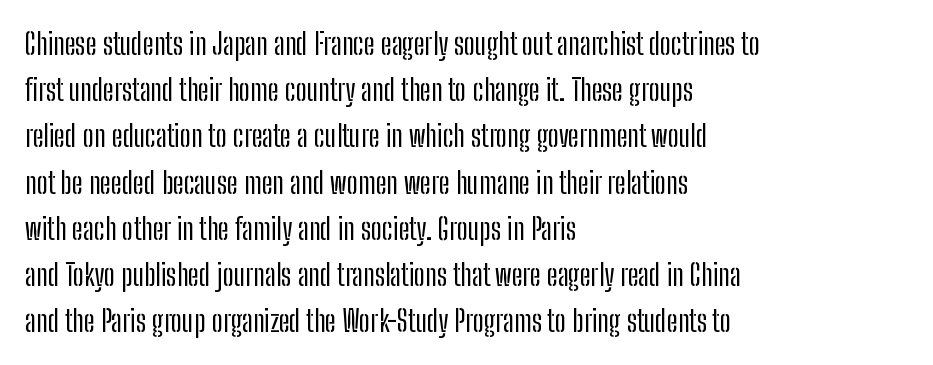
Q: Is the text italic (slanted)? A: No, it is upright.
Q: Is the typeface a serif or a sans-serif typeface? A: Sans-serif.
Q: Is the text underlined? A: No.
Q: How is the paragraph aligned? A: Left-aligned.
Q: Is the spacing between letters normal or unusually wide? A: Normal.
Q: Is the spacing between lines tight, normal or loose? A: Normal.
Q: Width (condensed, normal, or wide)? A: Condensed.
Q: Stroke contrast? A: Low.
Q: x-height? A: Medium.
Q: Monospaced? A: No.
